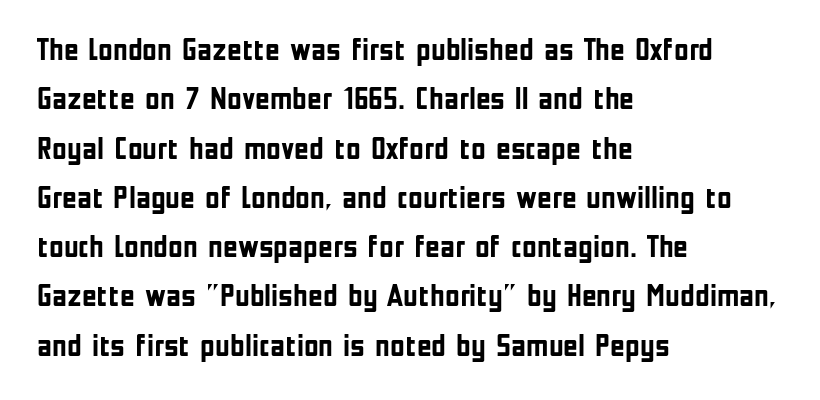
Leading matches the norm, producing a regular column. Teacher's note: observe the even left margin — that is flush-left alignment. What weight is shown? A full bold with thick strokes. Is there any slant? The stems are plumb. Each letter keeps its own natural width here, so spacing adapts to shape.
